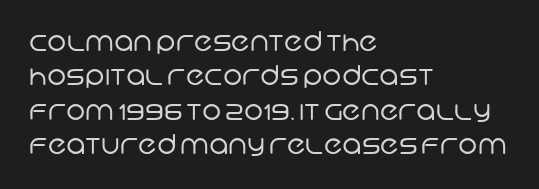
Q: Is the text bold? A: No.
Q: Is the text underlined? A: No.
Q: How is the paragraph aligned? A: Left-aligned.
Q: Is the spacing between letters normal or unusually wide? A: Normal.
Q: Is the spacing between lines tight, normal or loose? A: Normal.
